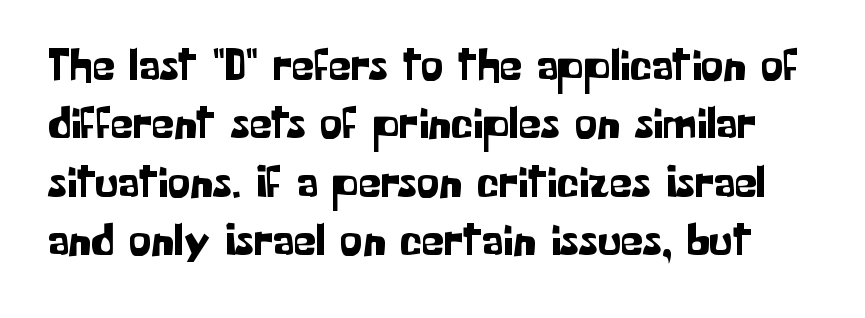
{"serif": "no", "italic": "no", "width": "normal", "stroke_contrast": "low", "x_height": "medium", "monospaced": "no", "underline": "no", "line_spacing": "normal", "line_spacing_ratio": 1.3, "letter_spacing": "normal", "letter_spacing_em": 0.0, "glyph_px": 45}
